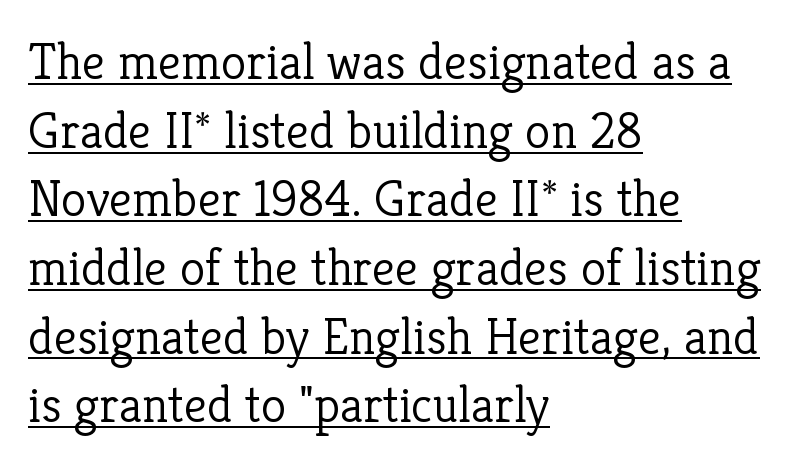
Q: Is the text bold? A: No.
Q: Is the text italic (slanted)? A: No, it is upright.
Q: Is the typeface a serif or a sans-serif typeface? A: Serif.
Q: Is the text underlined? A: Yes.
Q: How is the paragraph aligned? A: Left-aligned.
Q: Is the spacing between letters normal or unusually wide? A: Normal.
Q: Is the spacing between lines tight, normal or loose? A: Normal.
Q: Width (condensed, normal, or wide)? A: Normal.
Q: Stroke contrast? A: Low.
Q: x-height? A: Medium.
Q: Monospaced? A: No.
